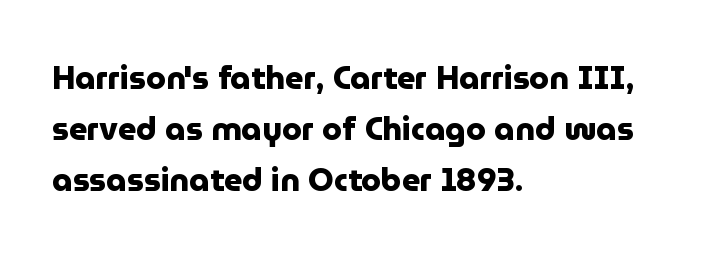
Words float on clear page, feet unadorned. How would I describe the line gaps? Plain and ordinary. Ordinary non-slanted type is in use. This is sans-serif lettering, the kind often seen on screens and signage.
